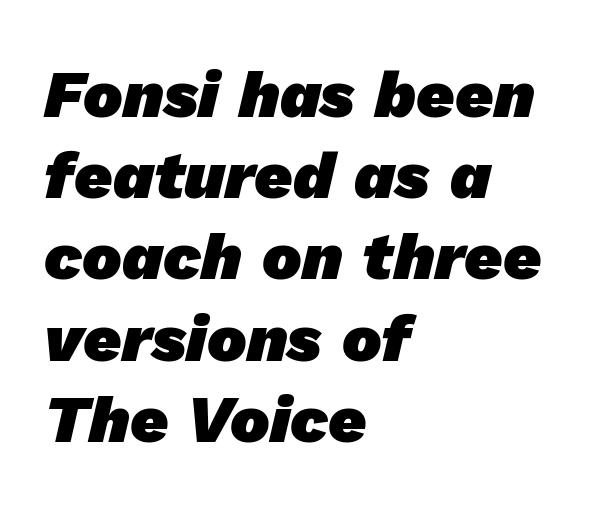
{"serif": "no", "bold": "yes", "weight": "heavy", "width": "normal", "stroke_contrast": "low", "x_height": "medium", "monospaced": "no", "underline": "no", "align": "left", "line_spacing_ratio": 1.23, "letter_spacing": "normal", "letter_spacing_em": 0.0, "glyph_px": 66}
